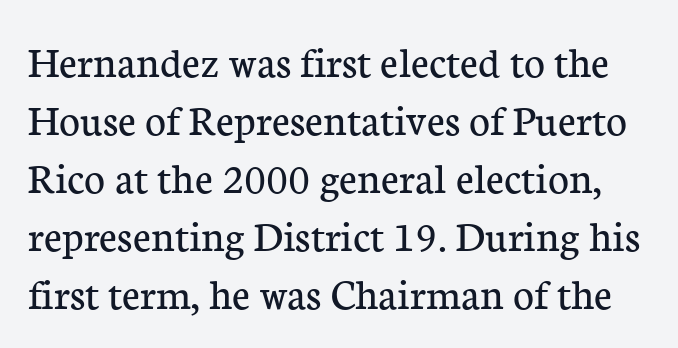
Compared with typical paragraphs, the rows here are spaced about the same. This sample uses an upright cut, with every glyph sitting square on the baseline. Letters have the restrained weight of plain body copy at most. Note the varied advance widths — an 'i' is clearly narrower than an 'm'.
